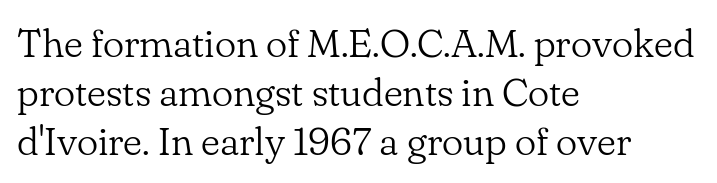
{"serif": "yes", "italic": "no", "bold": "no", "weight": "light", "width": "normal", "stroke_contrast": "low", "x_height": "small", "monospaced": "no", "underline": "no", "align": "left", "line_spacing_ratio": 1.22, "letter_spacing": "normal", "letter_spacing_em": 0.0, "glyph_px": 40}
